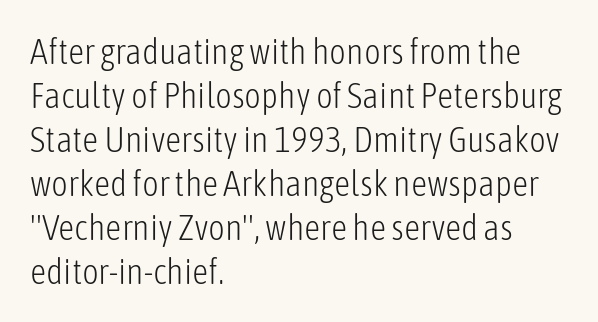
{"serif": "no", "italic": "no", "bold": "no", "weight": "light", "width": "condensed", "stroke_contrast": "low", "x_height": "medium", "monospaced": "no", "underline": "no", "align": "left", "line_spacing_ratio": 1.22, "letter_spacing": "normal", "letter_spacing_em": 0.0, "glyph_px": 36}
